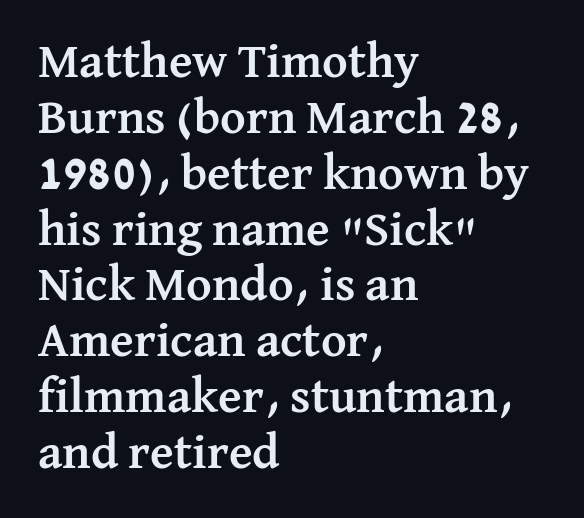
Every character sits straight up, as roman type does. Does the leading feel generous? Not at all — it's pinched. The glyphs in this specimen are seriffed. There is no visible air inserted between adjacent glyphs. The glyphs are unaccompanied by any horizontal stroke below them. Do the characters align in a grid? No, the font is proportional.
